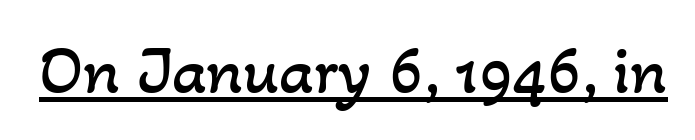
Q: Is the text bold? A: No.
Q: Is the text underlined? A: Yes.
Q: Is the spacing between letters normal or unusually wide? A: Normal.
Q: Width (condensed, normal, or wide)? A: Normal.
Q: Stroke contrast? A: Low.
Q: x-height? A: Small.
Q: Monospaced? A: No.
